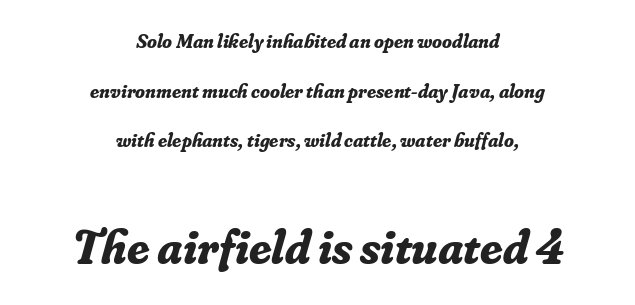
The image shows 49 px bold serif type, italic (leaning right); set centered, loose line spacing (2.48x), normal letter spacing, not underlined; the second (bottom) block is 2.45x larger; low stroke contrast and a small x-height.
